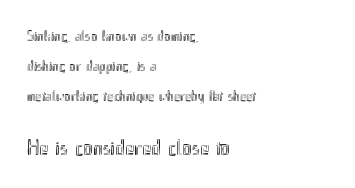
The image shows 22 px text type, upright; set left-aligned, loose line spacing (2.01x), normal letter spacing, not underlined; the second (bottom) block is 1.47x larger.
